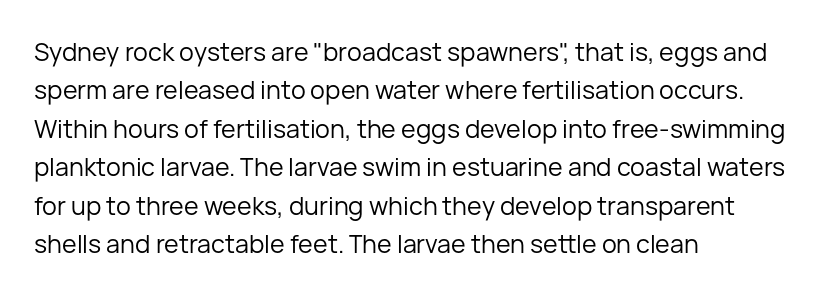
This sample uses an upright cut, with every glyph sitting square on the baseline. The string is rendered with underlining switched off. Tracking value appears to be zero — textbook default spacing. The lines in this sample share a left origin and differ only in where they stop. Vertical spacing — default.
